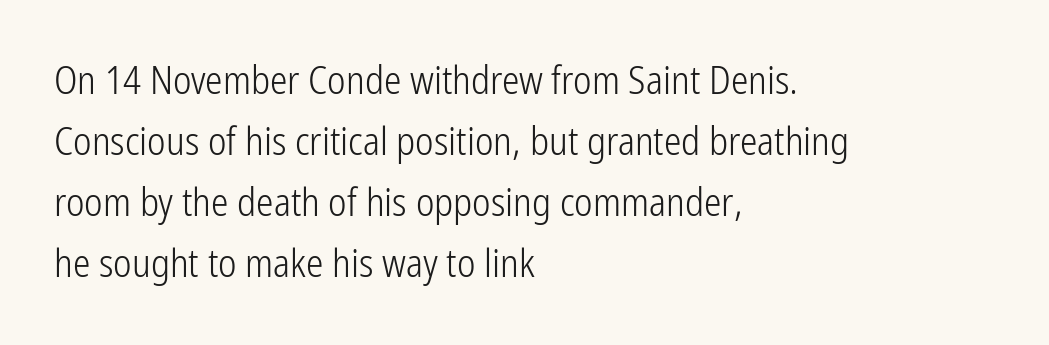
Short note: letters normally spaced. Grotesque or geometric, the face here clearly has no serifs. These lines were composed using upright roman letters. A bare baseline throughout the passage. Heft: none added — not bold. These lines are rendered in a variable-pitch font.
